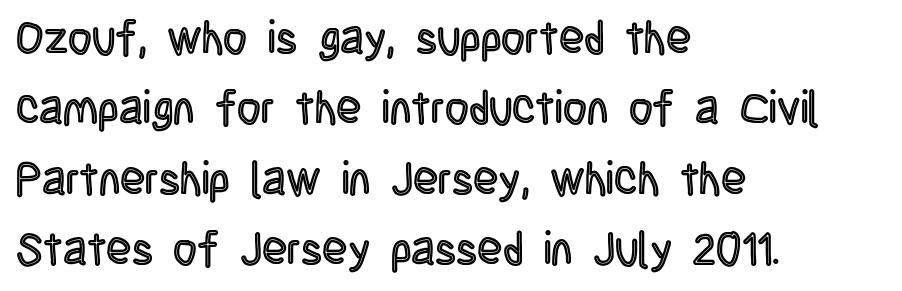
Is there any slant? The stems are plumb. No word sits above an underline. Typeset ragged right — the left edge is the straight one. Tracking value appears to be zero — textbook default spacing. The face used here is proportionally spaced, like ordinary book or web type. Notice how descenders clear the ascenders below comfortably — that's standard leading.
